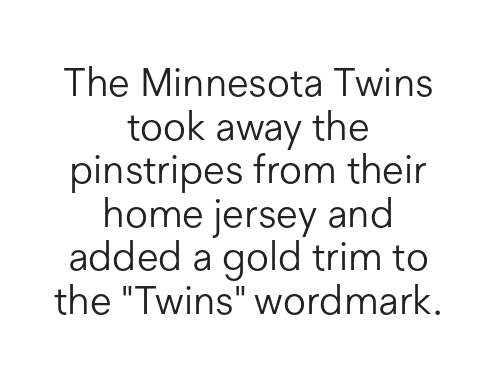
Clear beneath every line of the passage. This sample is center-justified, so both line endings float freely. Stems and bowls with no extra thickness — not bold. Nope, not italic — everything's standing straight. The face used here is proportionally spaced, like ordinary book or web type.
